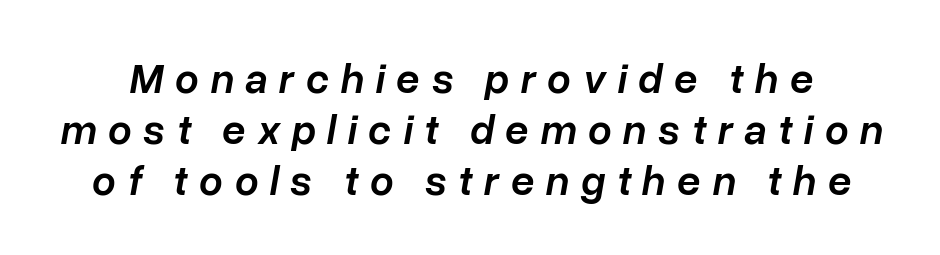
Q: Is the text bold? A: Semi-bold.
Q: Is the text italic (slanted)? A: Yes, it leans right by about 10 degrees.
Q: Is the text underlined? A: No.
Q: Is the spacing between letters normal or unusually wide? A: Unusually wide.
Q: Width (condensed, normal, or wide)? A: Normal.
Q: Stroke contrast? A: Low.
Q: x-height? A: Medium.
Q: Monospaced? A: No.
